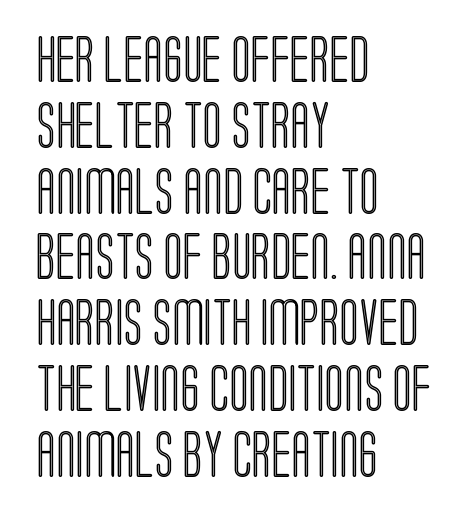
Summary of vertical rhythm: regular, with standard interline spacing. How are the letters spaced? Ordinarily, with no added tracking. Looks like regular typesetting: each glyph gets only the width it needs. Notice how the passage keeps a crisp vertical edge on the left only. The string is rendered with underlining switched off.
